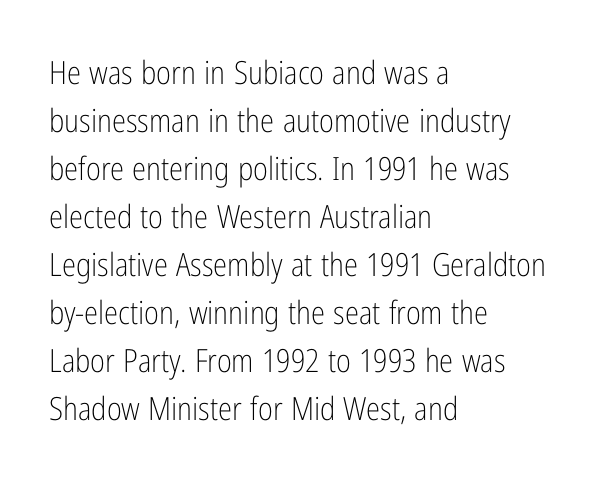
Each line starts at the same left margin while the right side varies. Stems and bowls with no extra thickness — not bold. I'd call this a sans setting — the letters go barefoot. Notice how the stems are strictly vertical — no italics here. Default kerning and tracking; the words read as compact shapes.
